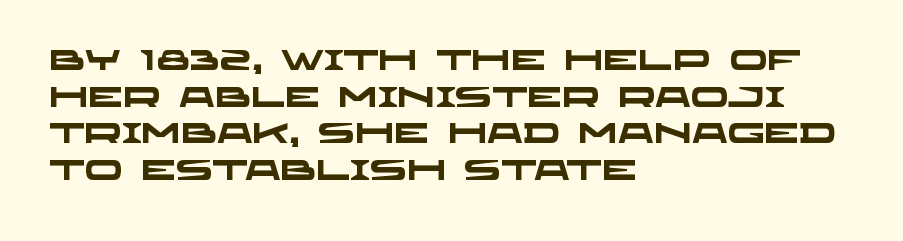
The image shows 28 px heavy, wide sans-serif type; set left-aligned, normal line spacing (1.31x), normal letter spacing, not underlined; low stroke contrast and a large x-height.
